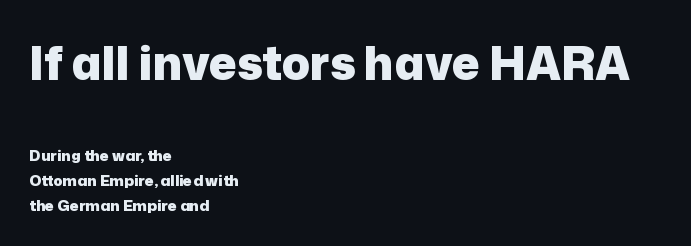
You could call the tracking neutral — neither tight nor loose. A typesetter would mark this as roman, not italic. On the weight axis this lands at bold, roughly 700. Stroke terminals: plain, sans-serif. In this sample the first text group is rendered at the bigger scale. The specimen omits any rule beneath the text block's lines.
